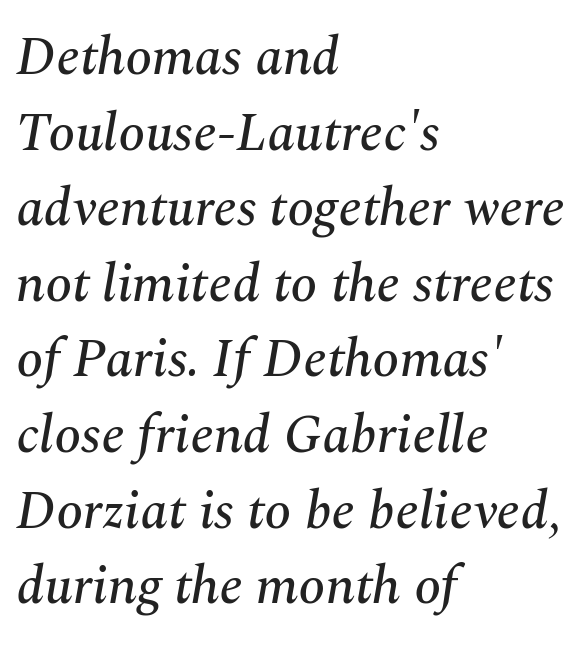
The image shows 54 px serif type, italic (leaning right); set left-aligned, normal line spacing (1.4x), normal letter spacing, not underlined; medium stroke contrast and a medium x-height.
